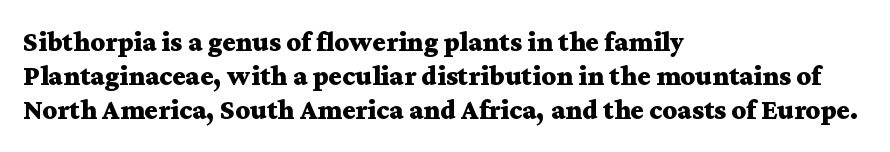
Q: Is the text bold? A: Yes.
Q: Is the text italic (slanted)? A: No, it is upright.
Q: Is the typeface a serif or a sans-serif typeface? A: Serif.
Q: Is the text underlined? A: No.
Q: How is the paragraph aligned? A: Left-aligned.
Q: Is the spacing between letters normal or unusually wide? A: Normal.
Q: Width (condensed, normal, or wide)? A: Wide.
Q: Stroke contrast? A: Medium.
Q: x-height? A: Medium.
Q: Monospaced? A: No.
